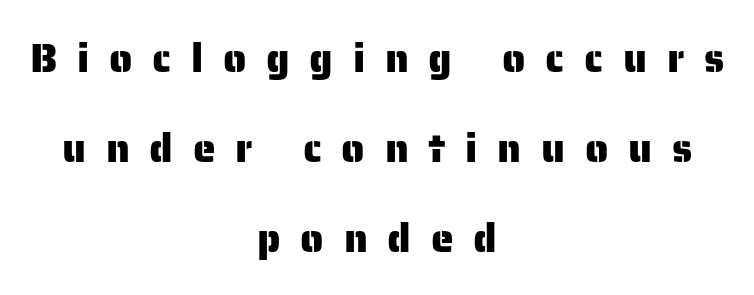
The image shows 41 px sans-serif type, upright; set centered, loose line spacing (2.19x), unusually wide letter spacing (+0.48 em), not underlined; low stroke contrast and a medium x-height.
